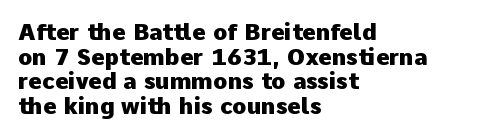
The image shows 23 px bold type, upright; set left-aligned, tight line spacing (1.07x), normal letter spacing, not underlined.
